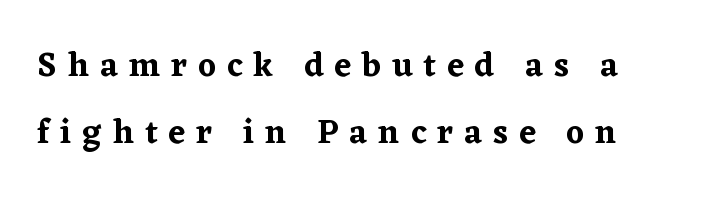
The image shows 34 px serif type, upright; set left-aligned, loose line spacing (1.96x), unusually wide letter spacing (+0.32 em), not underlined; low stroke contrast and a medium x-height.
